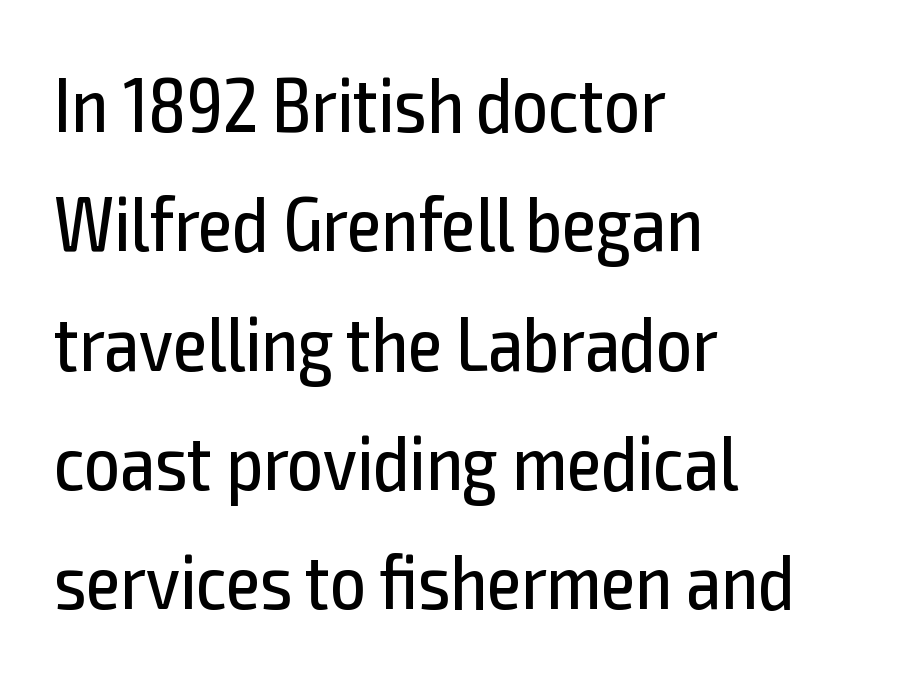
In CSS terms this would be text-align: left. These lines sit exactly where default settings would place them. Does extra space separate the letters? No, they use regular spacing. Words float on clear page, feet unadorned.
